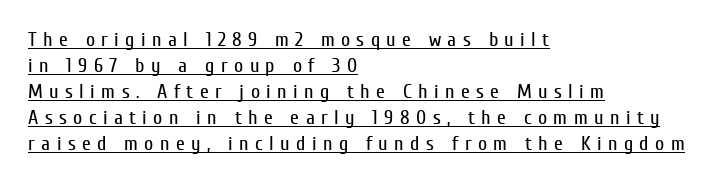
Q: Is the text bold? A: No.
Q: Is the text italic (slanted)? A: No, it is upright.
Q: Is the text underlined? A: Yes.
Q: How is the paragraph aligned? A: Left-aligned.
Q: Is the spacing between letters normal or unusually wide? A: Unusually wide.
Q: Is the spacing between lines tight, normal or loose? A: Normal.
